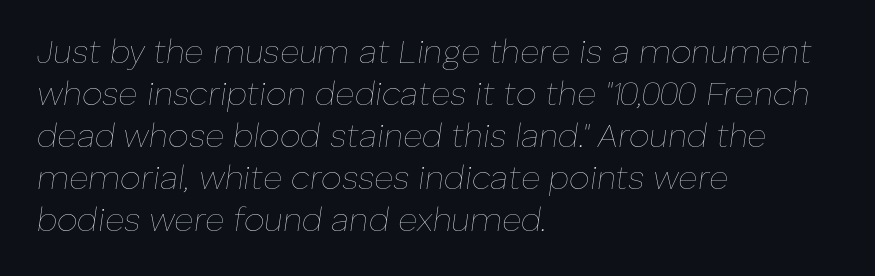
The image shows 33 px thin type, italic (leaning right); set left-aligned, normal line spacing (1.27x), normal letter spacing, not underlined; low stroke contrast and a medium x-height.
